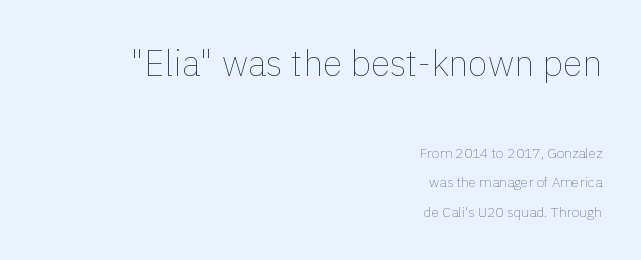
{"italic": "no", "bold": "no", "weight": "thin", "width": "normal", "x_height": "medium", "monospaced": "no", "underline": "no", "align": "right", "line_spacing": "loose", "line_spacing_ratio": 2.09, "letter_spacing": "normal", "letter_spacing_em": 0.0, "larger_block": "first", "size_ratio": 2.57, "glyph_px": 36}
